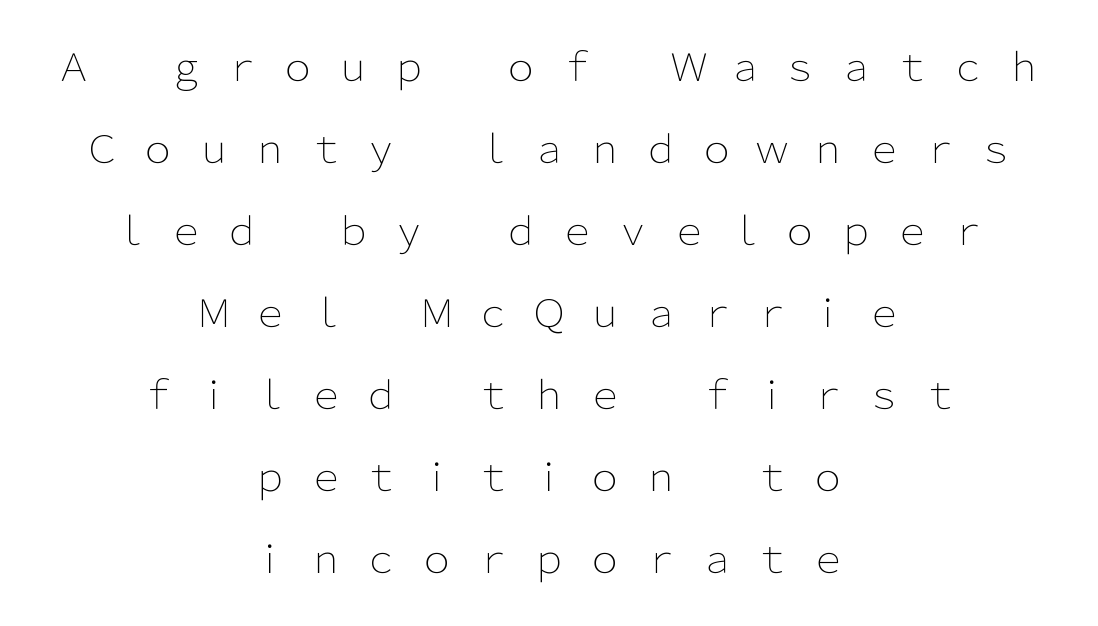
{"serif": "no", "italic": "no", "bold": "no", "weight": "light", "width": "normal", "stroke_contrast": "low", "x_height": "medium", "monospaced": "no", "underline": "no", "align": "center", "line_spacing": "loose", "line_spacing_ratio": 2.16, "letter_spacing": "wide", "letter_spacing_em": 0.47, "glyph_px": 38}
